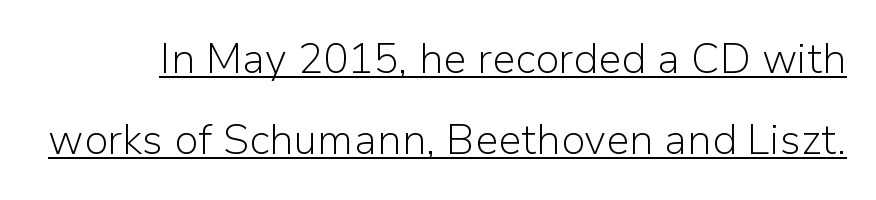
Characters remain perfectly vertical along every line. Reading down the column, the eye jumps a long way to each next line. The face used here appears with an underline applied. Is this a sans? Yes — the strokes have no serifs. How are the letters spaced? Ordinarily, with no added tracking.
